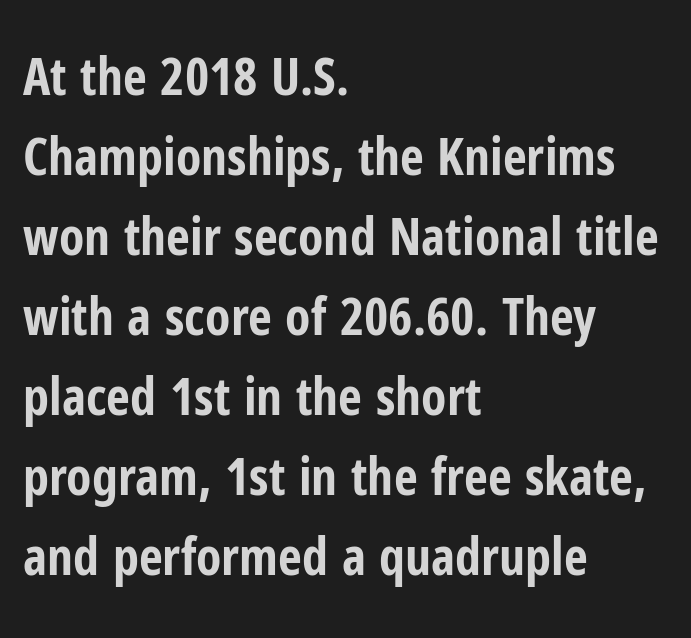
The typesetter chose a ragged-right arrangement here. Whoever set this chose a conventional vertical rhythm. Varying glyph widths throughout — classic text-font behaviour. Grotesque or geometric, the face here clearly has no serifs.
